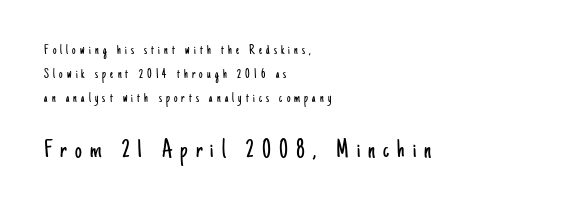
Compared with typical body copy, the letter spacing here is much looser. Think standard paragraph weight, or any step lighter than that. The type sits square on the baseline with zero lean. The second block has been scaled up relative to the first.
